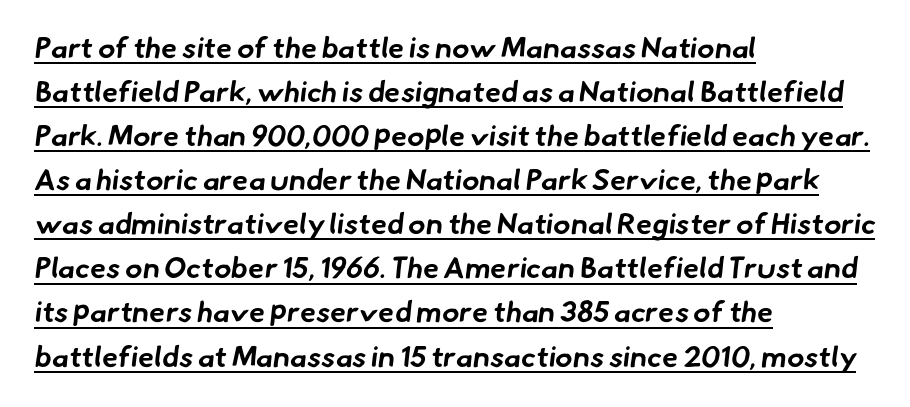
Q: Is the text bold? A: Yes.
Q: Is the typeface a serif or a sans-serif typeface? A: Sans-serif.
Q: Is the text underlined? A: Yes.
Q: How is the paragraph aligned? A: Left-aligned.
Q: Is the spacing between letters normal or unusually wide? A: Normal.
Q: Is the spacing between lines tight, normal or loose? A: Normal.
Q: Width (condensed, normal, or wide)? A: Normal.
Q: Stroke contrast? A: Low.
Q: x-height? A: Small.
Q: Monospaced? A: No.
